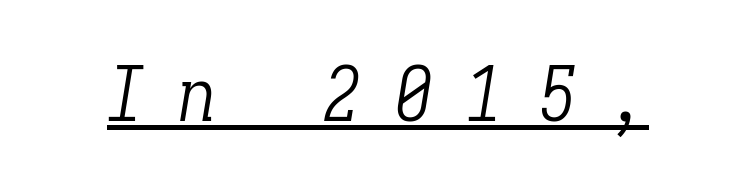
{"serif": "yes", "italic": "yes", "lean": "right", "slant_degrees": 9, "bold": "no", "weight": "light", "width": "condensed", "stroke_contrast": "low", "x_height": "medium", "monospaced": "yes", "underline": "yes", "letter_spacing": "wide", "letter_spacing_em": 0.46, "glyph_px": 75}
